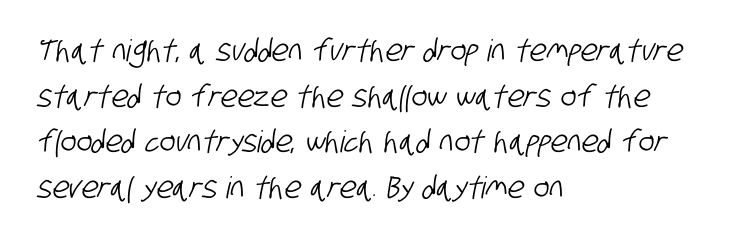
A bare baseline throughout the passage. Left-aligned paragraph, ragged on the right. The face used here is a sans, in the tradition of grotesques and geometrics. These lines keep a tight, regular rhythm from letter to letter. Here the designer chose a conventional face with non-uniform glyph widths. Vertically, the passage feels balanced, rows spaced as you'd expect.
